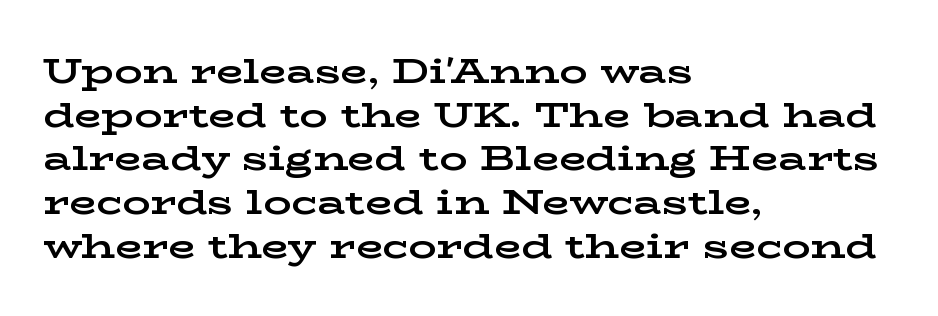
Type without underlining. Each line starts at the same left margin while the right side varies. Weight check: bold — yes, fully. Serifs: yes, visible at the terminals of the letterforms.
